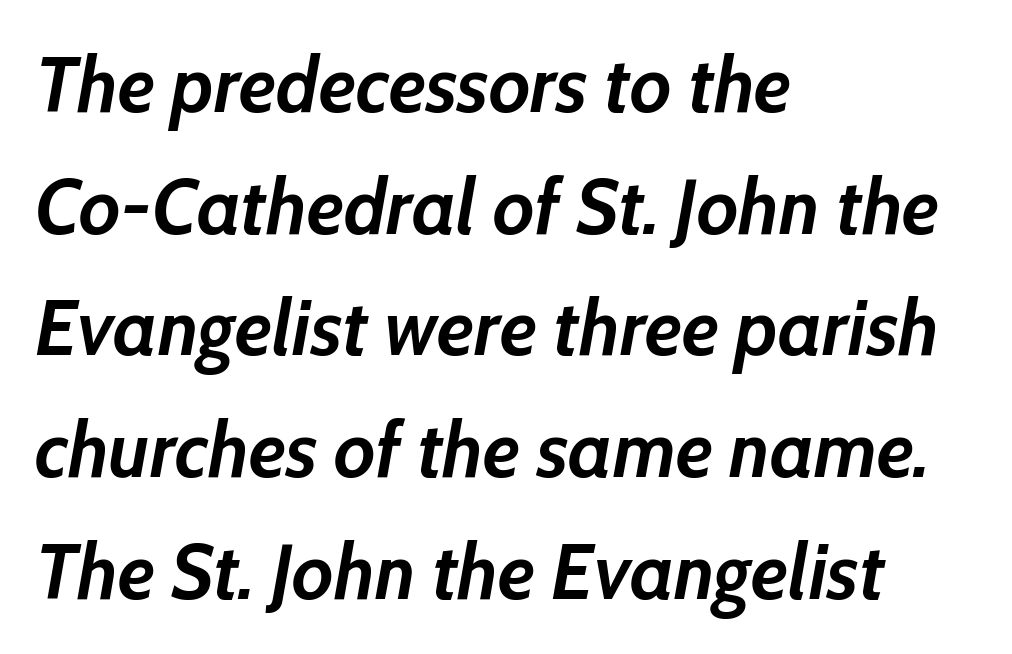
The image shows 79 px semibold type, italic (leaning right); set left-aligned, normal line spacing (1.54x), normal letter spacing, not underlined; low stroke contrast and a medium x-height.
